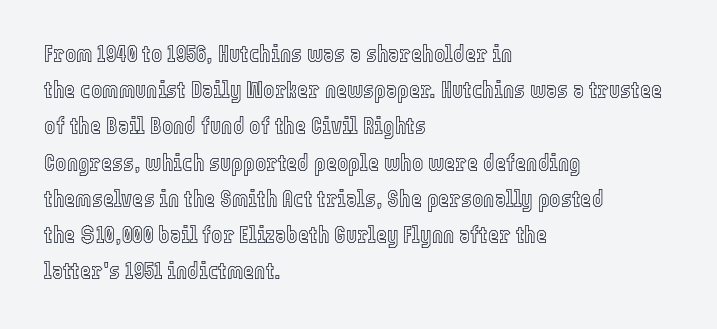
Q: Is the text italic (slanted)? A: No, it is upright.
Q: Is the text underlined? A: No.
Q: How is the paragraph aligned? A: Left-aligned.
Q: Is the spacing between letters normal or unusually wide? A: Normal.
Q: Is the spacing between lines tight, normal or loose? A: Normal.
